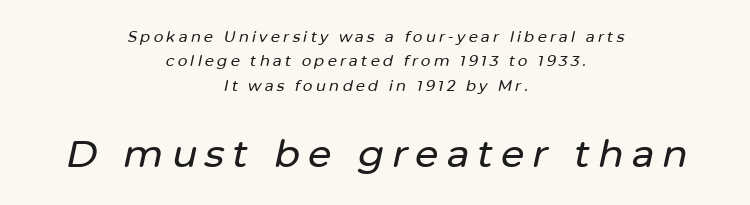
Q: Is the text italic (slanted)? A: Yes, it leans right by about 12 degrees.
Q: Is the text underlined? A: No.
Q: How is the paragraph aligned? A: Centered.
Q: Is the spacing between letters normal or unusually wide? A: Unusually wide.
Q: Is the spacing between lines tight, normal or loose? A: Normal.
Q: Which block of text is set in a larger size, the first (top) or the second (bottom)? A: The second (bottom) one.
Q: Width (condensed, normal, or wide)? A: Normal.
Q: Stroke contrast? A: Low.
Q: x-height? A: Medium.
Q: Monospaced? A: No.
